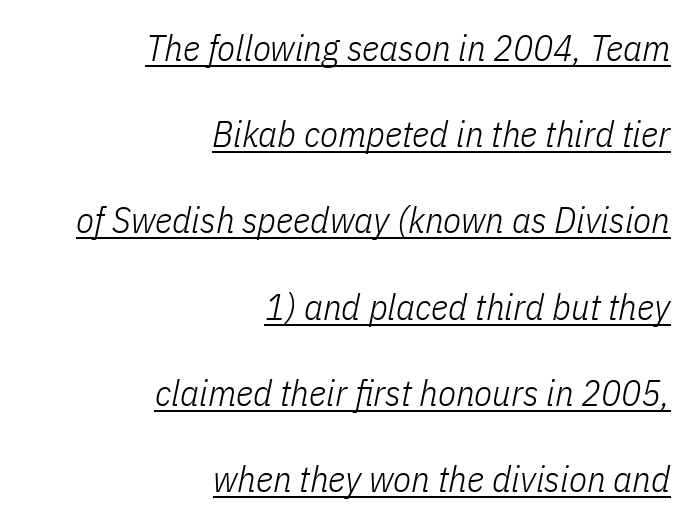
{"italic": "yes", "lean": "right", "slant_degrees": 11, "bold": "no", "weight": "light", "width": "condensed", "stroke_contrast": "low", "x_height": "medium", "monospaced": "no", "underline": "yes", "align": "right", "line_spacing": "loose", "line_spacing_ratio": 2.33, "letter_spacing": "normal", "letter_spacing_em": 0.0, "glyph_px": 37}
